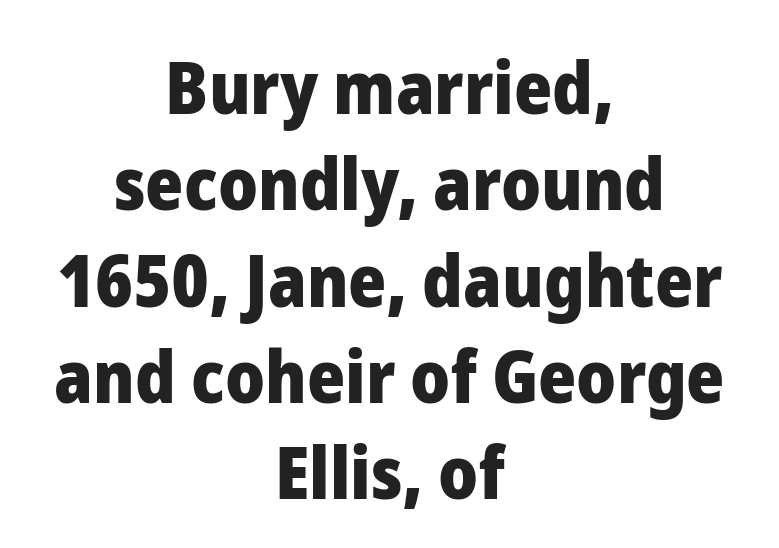
The image shows 73 px heavy sans-serif type, upright; set centered, normal line spacing (1.32x), normal letter spacing, not underlined; low stroke contrast and a medium x-height.
